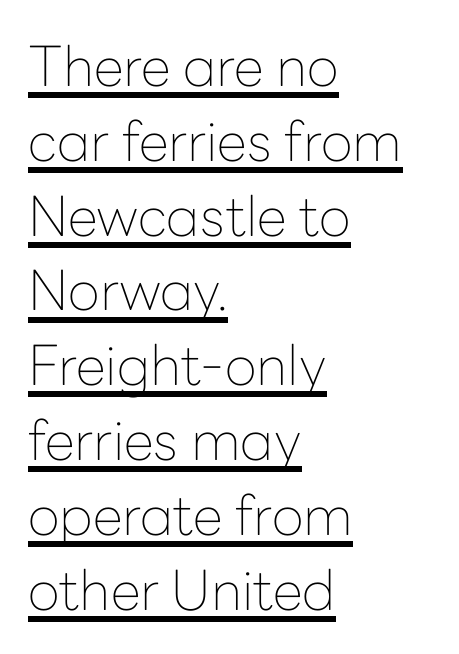
The image shows 55 px thin sans-serif type, upright; set left-aligned, normal line spacing (1.36x), normal letter spacing, underlined; low stroke contrast and a medium x-height.
